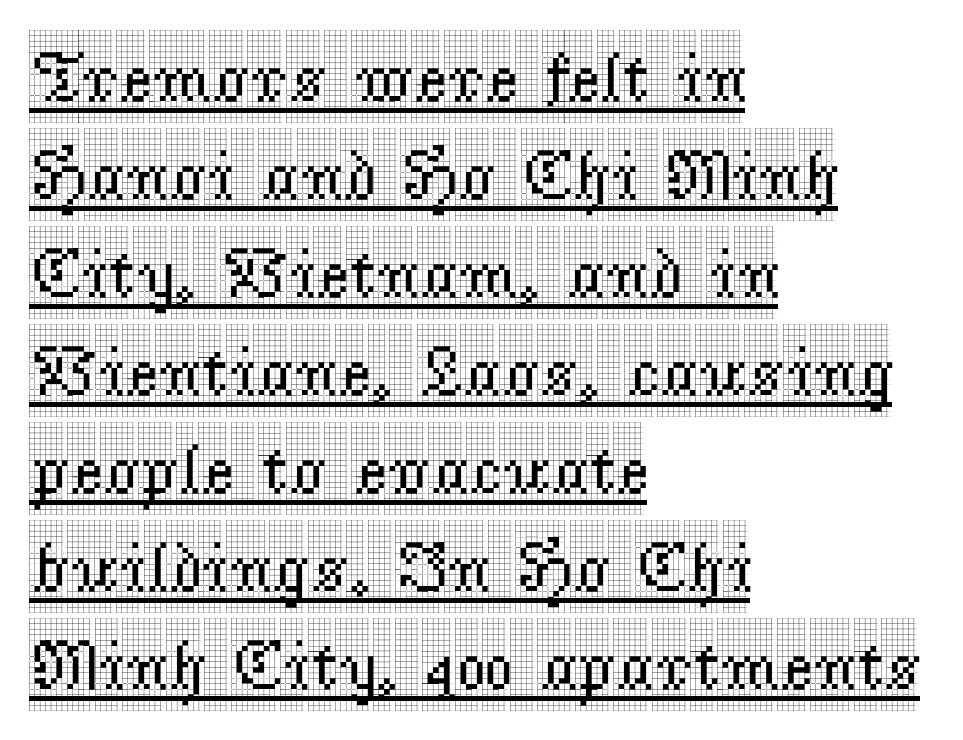
These lines are composed in type with serifs. What stands out about the letter spacing? Nothing — it is the standard amount. No italicization has been applied; the sample stays upright. The text block is weighted toward the left margin, trailing off unevenly rightward. The space between consecutive lines is moderate.
